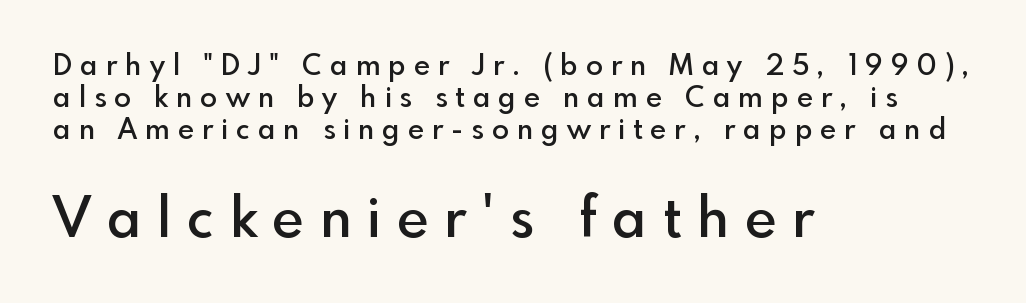
Q: Is the text bold? A: Semi-bold.
Q: Is the text italic (slanted)? A: No, it is upright.
Q: Is the typeface a serif or a sans-serif typeface? A: Sans-serif.
Q: Is the text underlined? A: No.
Q: How is the paragraph aligned? A: Left-aligned.
Q: Is the spacing between letters normal or unusually wide? A: Unusually wide.
Q: Is the spacing between lines tight, normal or loose? A: Tight.
Q: Which block of text is set in a larger size, the first (top) or the second (bottom)? A: The second (bottom) one.
Q: Width (condensed, normal, or wide)? A: Normal.
Q: x-height? A: Small.
Q: Monospaced? A: No.
